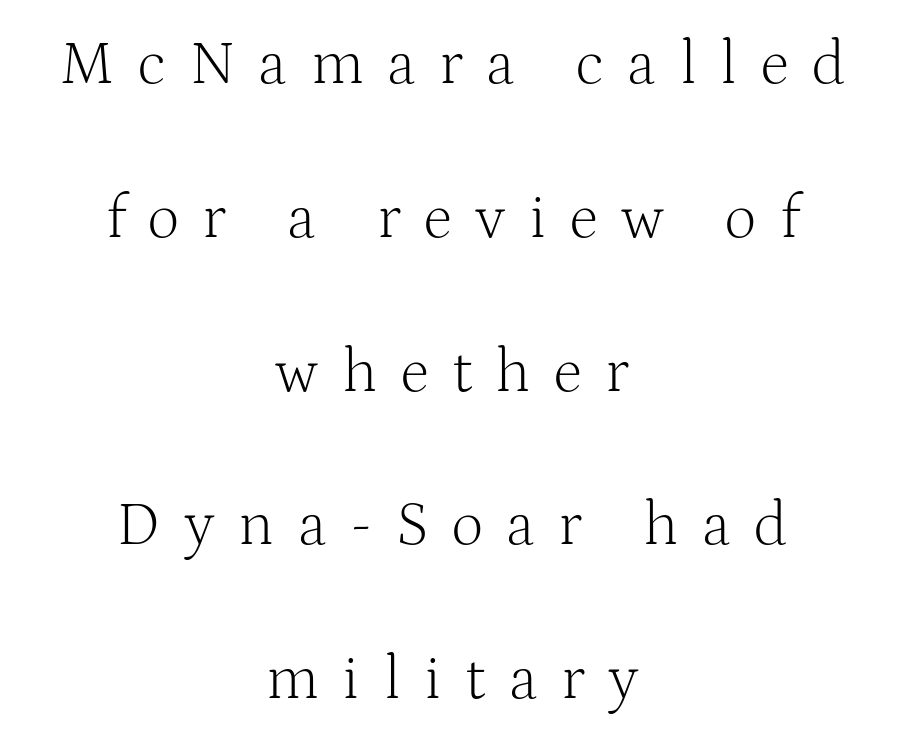
The image shows 62 px light serif type, upright; set centered, loose line spacing (2.48x), unusually wide letter spacing (+0.38 em), not underlined; medium stroke contrast and a medium x-height.
